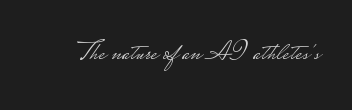
The image shows 28 px light, wide sans-serif type; set normal letter spacing, not underlined; low stroke contrast.
